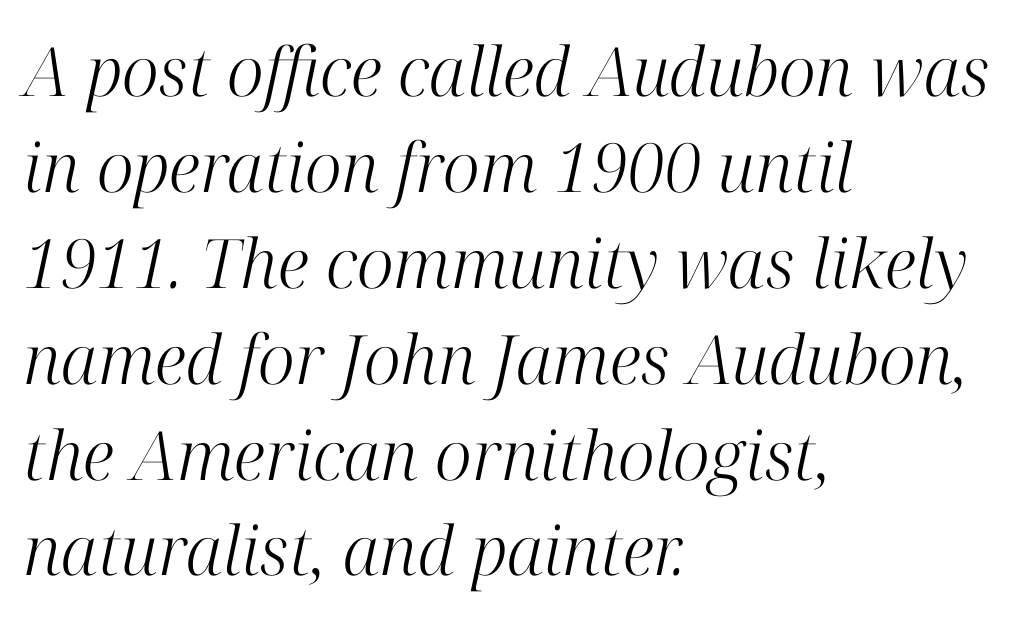
{"serif": "yes", "italic": "yes", "lean": "right", "slant_degrees": 12, "bold": "no", "weight": "light", "width": "normal", "stroke_contrast": "high", "x_height": "medium", "monospaced": "no", "underline": "no", "align": "left", "line_spacing": "normal", "line_spacing_ratio": 1.41, "letter_spacing": "normal", "letter_spacing_em": 0.0, "glyph_px": 68}
